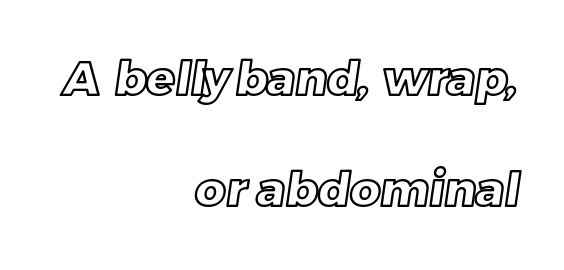
{"width": "normal", "x_height": "large", "monospaced": "no", "underline": "no", "align": "right", "line_spacing": "loose", "line_spacing_ratio": 2.36, "letter_spacing": "normal", "letter_spacing_em": 0.0, "glyph_px": 47}
